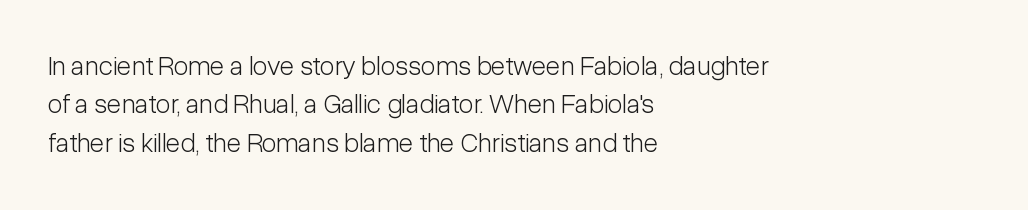
Every row of glyphs begins at an identical x-position on the left. A roman cut, with each character standing at attention. Does the leading feel generous? No, just average. The tracking reads as untouched default to a designer's eye.
